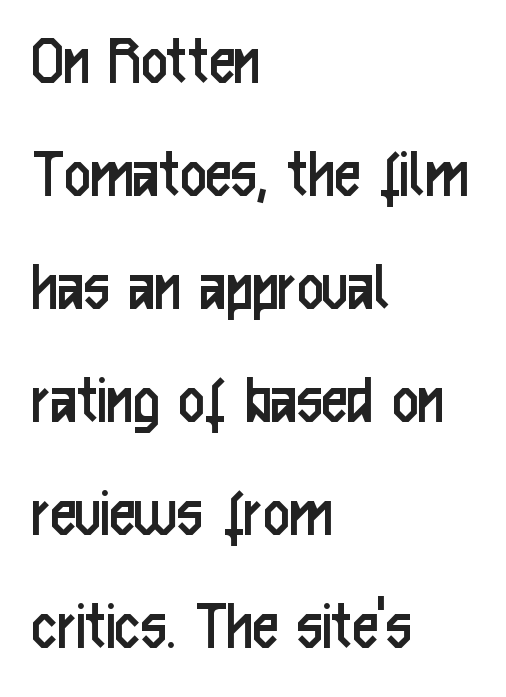
The image shows 72 px regular-weight, condensed sans-serif type, upright; set left-aligned, normal line spacing (1.57x), normal letter spacing, not underlined; low stroke contrast and a medium x-height.
